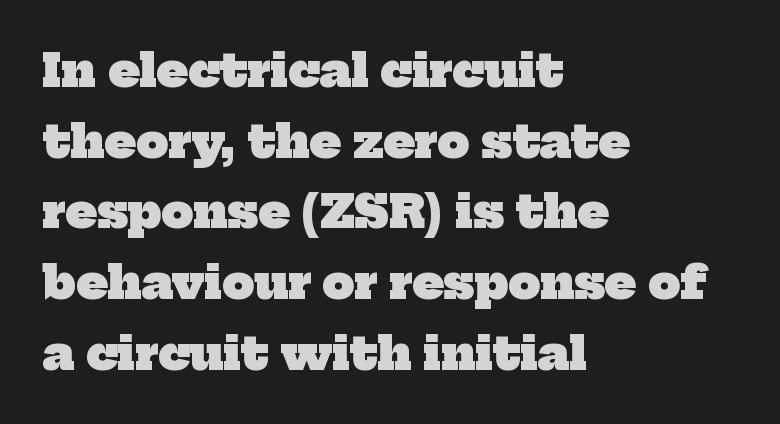
{"serif": "yes", "bold": "yes", "weight": "heavy", "width": "normal", "stroke_contrast": "low", "x_height": "medium", "monospaced": "no", "underline": "no", "align": "left", "line_spacing": "normal", "line_spacing_ratio": 1.57, "letter_spacing": "normal", "letter_spacing_em": 0.0, "glyph_px": 45}
